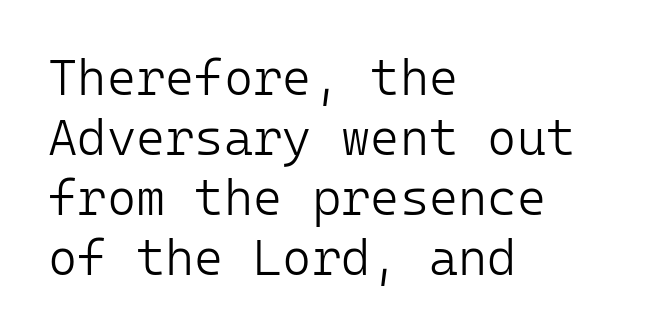
{"serif": "no", "italic": "no", "bold": "no", "weight": "light", "width": "normal", "stroke_contrast": "low", "x_height": "medium", "monospaced": "yes", "underline": "no", "align": "left", "line_spacing_ratio": 1.2, "letter_spacing": "normal", "letter_spacing_em": 0.0, "glyph_px": 50}
